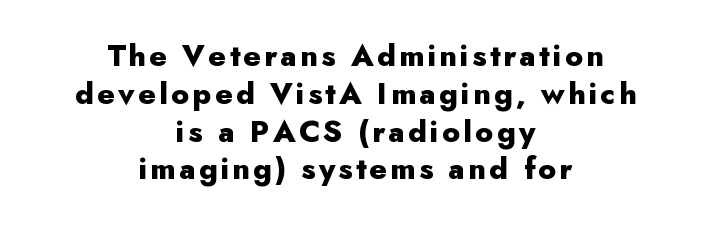
The image shows 30 px heavy sans-serif type, upright; set centered, normal line spacing (1.26x), not underlined; low stroke contrast and a small x-height.
